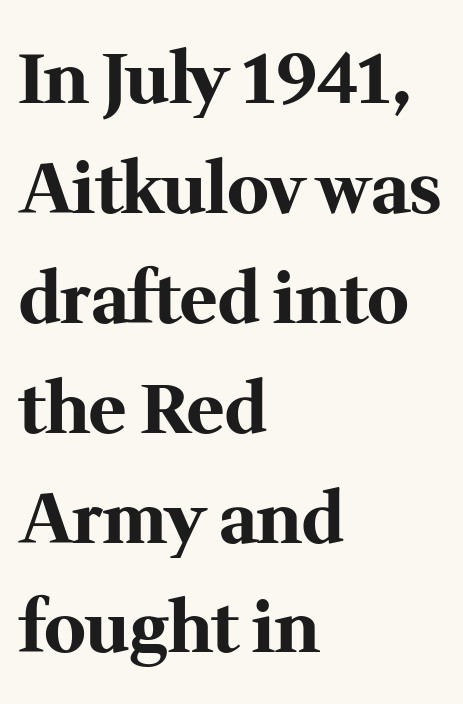
Q: Is the text bold? A: Yes.
Q: Is the text italic (slanted)? A: No, it is upright.
Q: Is the typeface a serif or a sans-serif typeface? A: Serif.
Q: Is the text underlined? A: No.
Q: How is the paragraph aligned? A: Left-aligned.
Q: Is the spacing between letters normal or unusually wide? A: Normal.
Q: Is the spacing between lines tight, normal or loose? A: Normal.
Q: Width (condensed, normal, or wide)? A: Normal.
Q: Stroke contrast? A: Medium.
Q: x-height? A: Medium.
Q: Monospaced? A: No.
